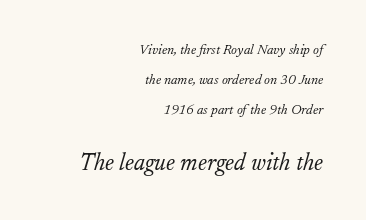
{"italic": "yes", "lean": "right", "slant_degrees": 17, "bold": "no", "underline": "no", "align": "right", "line_spacing": "loose", "line_spacing_ratio": 2.13, "letter_spacing": "normal", "letter_spacing_em": 0.0, "larger_block": "second", "size_ratio": 1.71, "glyph_px": 24}
